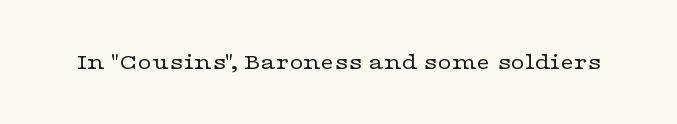
Only glyphs here, with clear space below each row. Notice how the stems are strictly vertical — no italics here. Between one letter and the next there's only the usual sliver of space. Is this a heavy cut? Hardly; it is regular or lighter.
